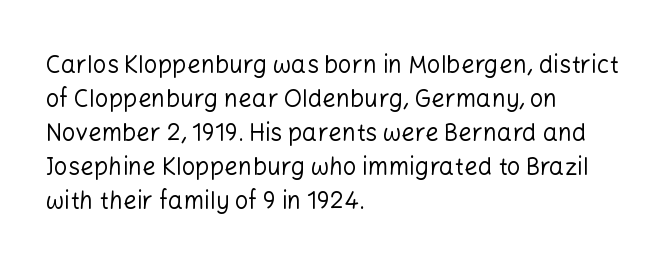
The image shows 24 px text type, upright; set left-aligned, normal line spacing (1.42x), normal letter spacing, not underlined.
